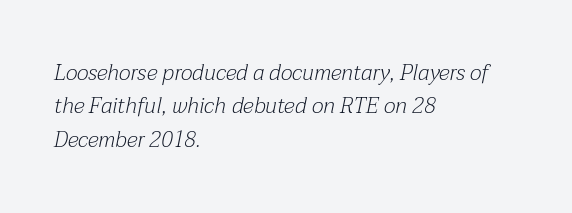
The image shows 22 px text type, italic (leaning right); set left-aligned, normal line spacing (1.52x), normal letter spacing, not underlined.
